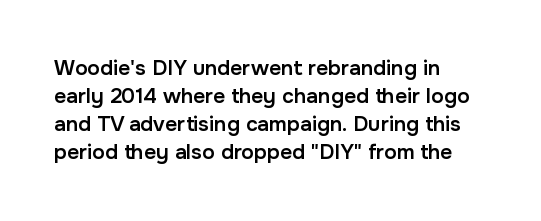
{"italic": "no", "bold": "semi", "underline": "no", "align": "left", "line_spacing": "normal", "line_spacing_ratio": 1.34, "letter_spacing": "normal", "letter_spacing_em": 0.0, "glyph_px": 21}
